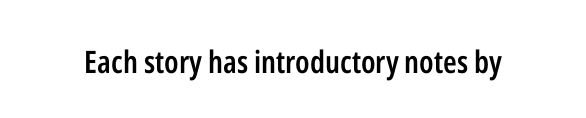
{"serif": "no", "italic": "no", "bold": "semi", "weight": "semibold", "width": "condensed", "stroke_contrast": "low", "x_height": "medium", "monospaced": "no", "underline": "no", "letter_spacing": "normal", "letter_spacing_em": 0.0, "glyph_px": 31}
